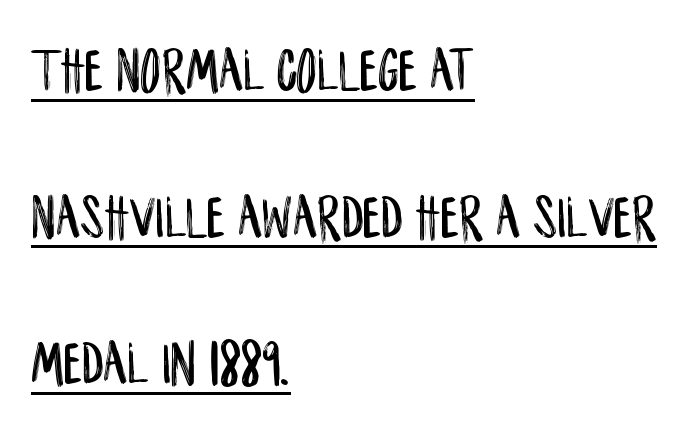
{"serif": "no", "italic": "no", "width": "condensed", "stroke_contrast": "low", "x_height": "large", "monospaced": "no", "underline": "yes", "align": "left", "line_spacing": "loose", "line_spacing_ratio": 2.29, "letter_spacing": "normal", "letter_spacing_em": 0.0, "glyph_px": 64}
